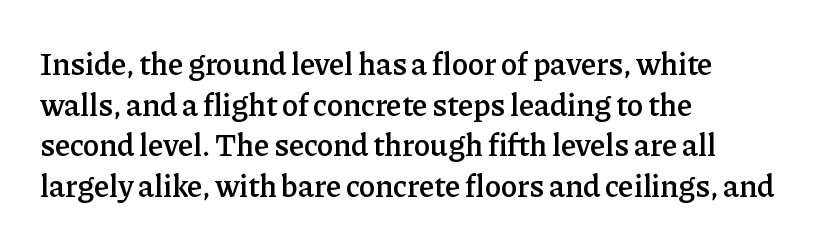
The image shows 31 px semibold serif type, upright; set left-aligned, normal line spacing (1.31x), normal letter spacing, not underlined; low stroke contrast and a medium x-height.
